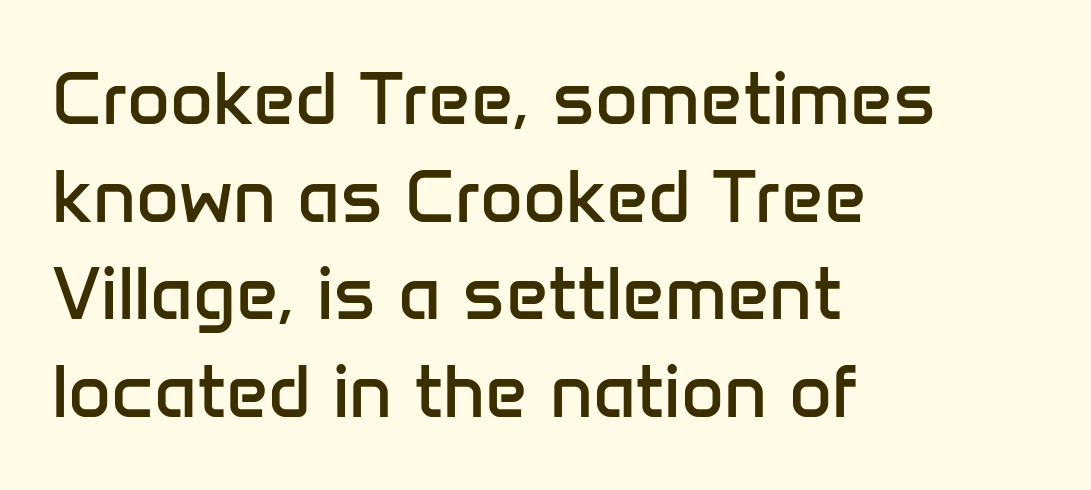
Q: Is the text bold? A: No.
Q: Is the text italic (slanted)? A: No, it is upright.
Q: Is the typeface a serif or a sans-serif typeface? A: Sans-serif.
Q: Is the text underlined? A: No.
Q: How is the paragraph aligned? A: Left-aligned.
Q: Is the spacing between letters normal or unusually wide? A: Normal.
Q: Is the spacing between lines tight, normal or loose? A: Normal.
Q: Width (condensed, normal, or wide)? A: Normal.
Q: Stroke contrast? A: Low.
Q: x-height? A: Medium.
Q: Monospaced? A: No.
